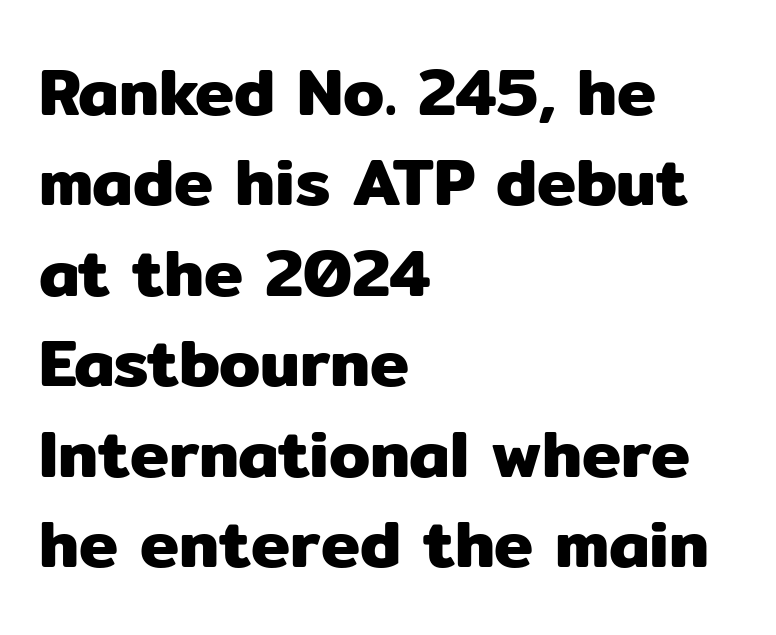
{"serif": "no", "italic": "no", "width": "normal", "stroke_contrast": "low", "x_height": "medium", "monospaced": "no", "underline": "no", "align": "left", "line_spacing": "normal", "line_spacing_ratio": 1.37, "letter_spacing": "normal", "letter_spacing_em": 0.0, "glyph_px": 66}
